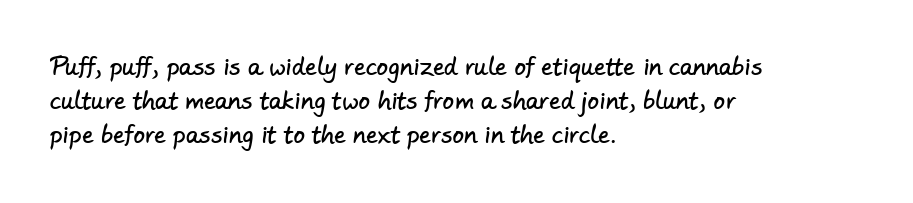
The image shows 23 px text type; set left-aligned, normal line spacing (1.48x), normal letter spacing, not underlined.
